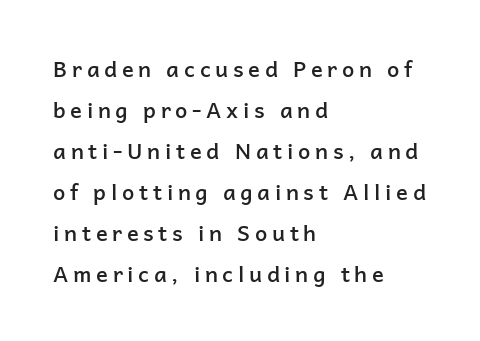
The image shows 22 px text type, upright; set left-aligned, line spacing 1.86x, unusually wide letter spacing (+0.21 em), not underlined.
